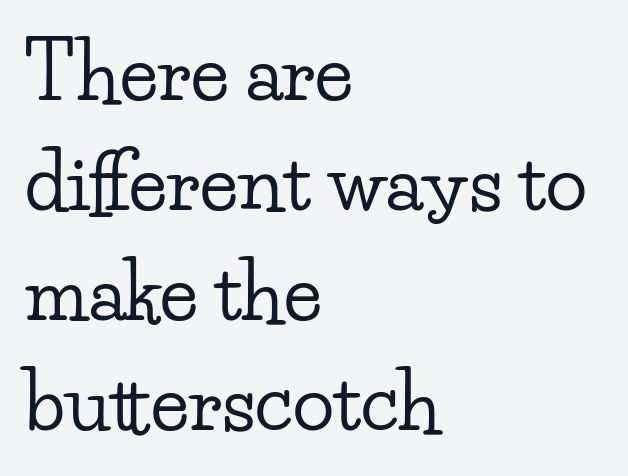
{"serif": "yes", "italic": "no", "width": "wide", "stroke_contrast": "low", "x_height": "small", "monospaced": "no", "underline": "no", "align": "left", "line_spacing": "normal", "line_spacing_ratio": 1.43, "letter_spacing": "normal", "letter_spacing_em": 0.0, "glyph_px": 77}
